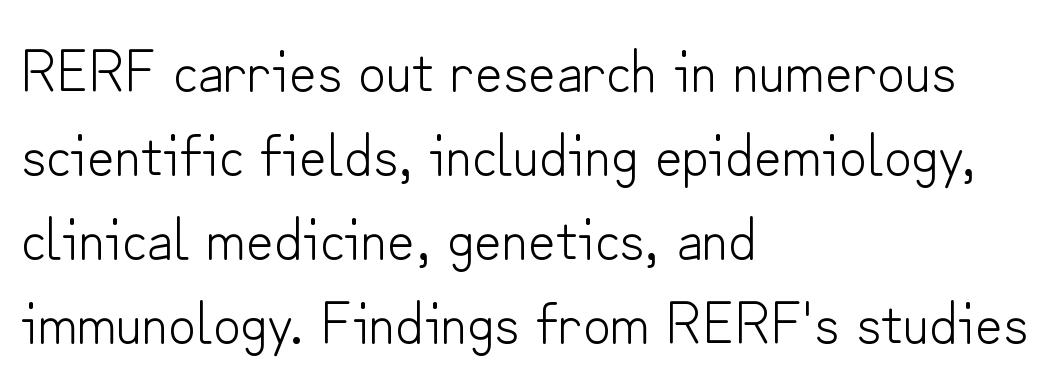
Q: Is the text bold? A: No.
Q: Is the text italic (slanted)? A: No, it is upright.
Q: Is the typeface a serif or a sans-serif typeface? A: Sans-serif.
Q: Is the text underlined? A: No.
Q: How is the paragraph aligned? A: Left-aligned.
Q: Is the spacing between letters normal or unusually wide? A: Normal.
Q: Is the spacing between lines tight, normal or loose? A: Normal.
Q: Width (condensed, normal, or wide)? A: Normal.
Q: Stroke contrast? A: Low.
Q: x-height? A: Small.
Q: Monospaced? A: No.
